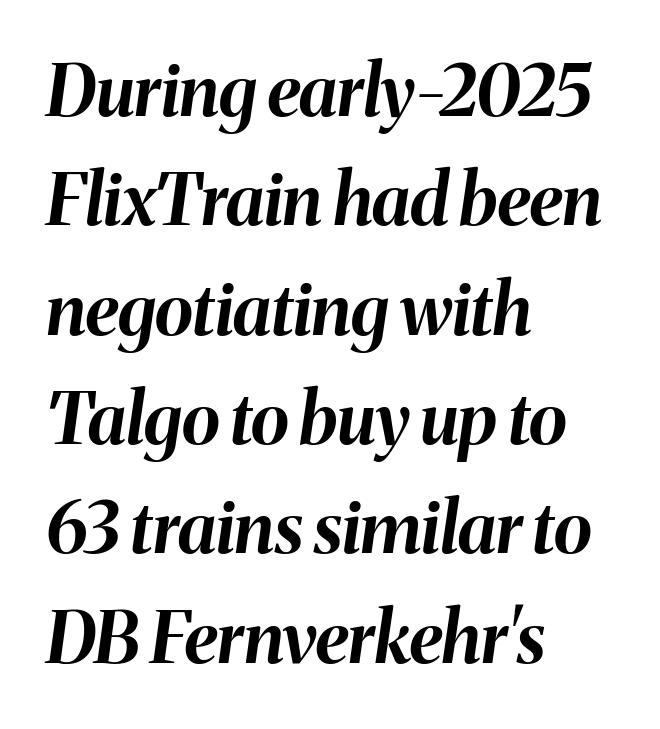
{"italic": "yes", "lean": "right", "slant_degrees": 8, "bold": "yes", "weight": "bold", "width": "normal", "stroke_contrast": "medium", "x_height": "medium", "monospaced": "no", "underline": "no", "align": "left", "line_spacing": "normal", "line_spacing_ratio": 1.54, "letter_spacing": "normal", "letter_spacing_em": 0.0, "glyph_px": 71}
